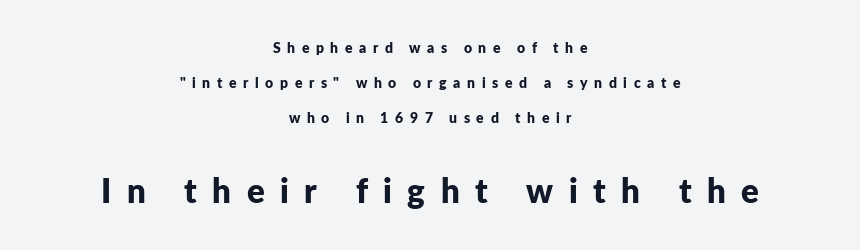
{"serif": "no", "italic": "no", "bold": "yes", "weight": "bold", "width": "normal", "stroke_contrast": "low", "x_height": "medium", "monospaced": "no", "underline": "no", "align": "center", "line_spacing": "loose", "line_spacing_ratio": 2.49, "letter_spacing": "wide", "letter_spacing_em": 0.47, "larger_block": "second", "size_ratio": 2.36, "glyph_px": 33}
